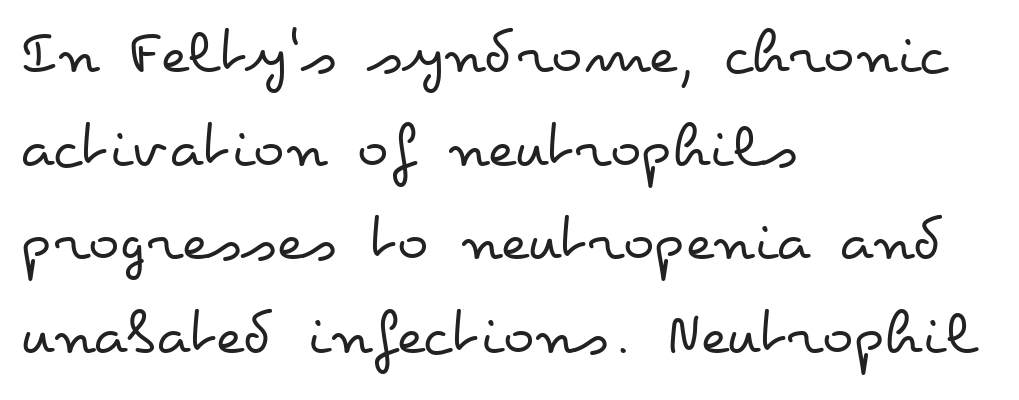
{"italic": "no", "bold": "no", "weight": "regular", "width": "wide", "stroke_contrast": "low", "x_height": "small", "monospaced": "no", "underline": "no", "align": "left", "line_spacing": "normal", "line_spacing_ratio": 1.42, "letter_spacing": "normal", "letter_spacing_em": 0.0, "glyph_px": 66}
